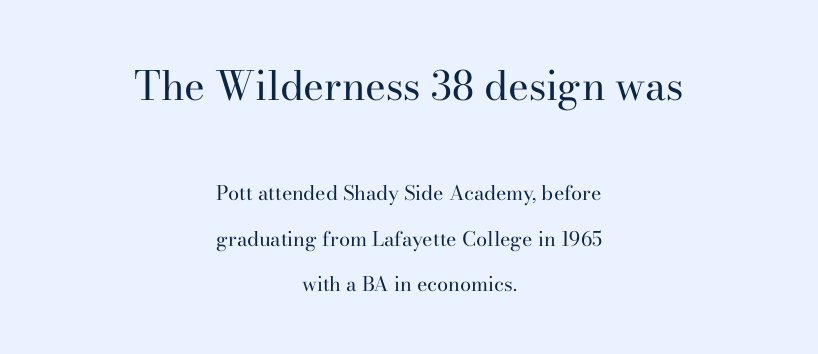
Italic? Not at all — the glyphs are vertical. Underline: absent. Note: larger setting up top, smaller setting below. This is serif lettering, the kind often seen in printed books. This sample has the flowing, uneven cadence of proportional lettering. Does the leading feel generous? Absolutely, it's lavish.
